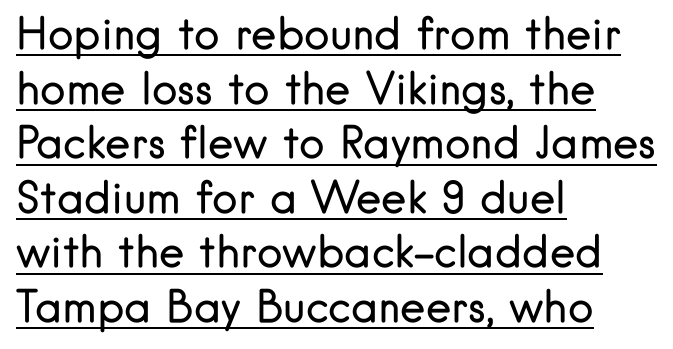
The strokes carry an ordinary text weight at most. Notice how the stems are strictly vertical — no italics here. Leftover space on each line is placed entirely after the last word. The typesetter has applied underlining to the passage shown. These lines are rendered in a variable-pitch font. No extra tracking has been applied to these lines.
